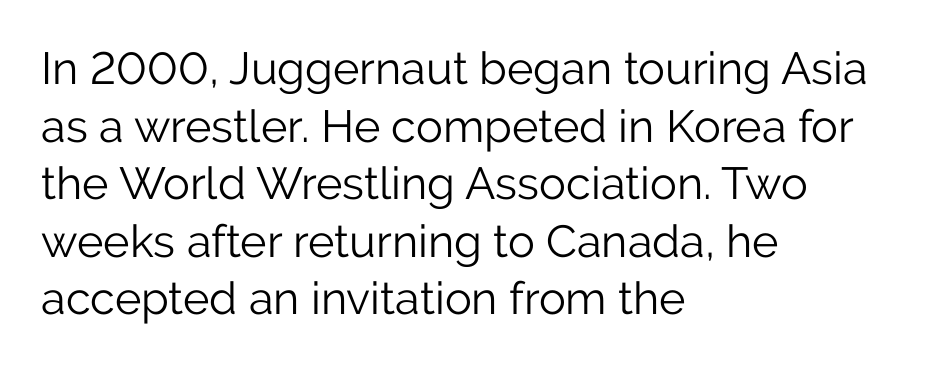
{"serif": "no", "italic": "no", "bold": "no", "weight": "light", "width": "normal", "stroke_contrast": "low", "x_height": "medium", "monospaced": "no", "underline": "no", "align": "left", "line_spacing": "normal", "line_spacing_ratio": 1.28, "letter_spacing": "normal", "letter_spacing_em": 0.0, "glyph_px": 45}
